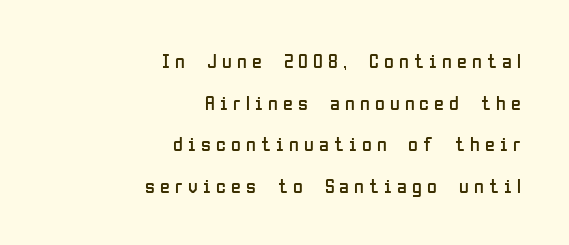
No word sits above an underline. Is this a heavy cut? Hardly; it is regular or lighter. The letters stand straight up with perfectly vertical stems. Compared with typical body copy, the letter spacing here is much looser. Reading down the column, the eye jumps a long way to each next line.
